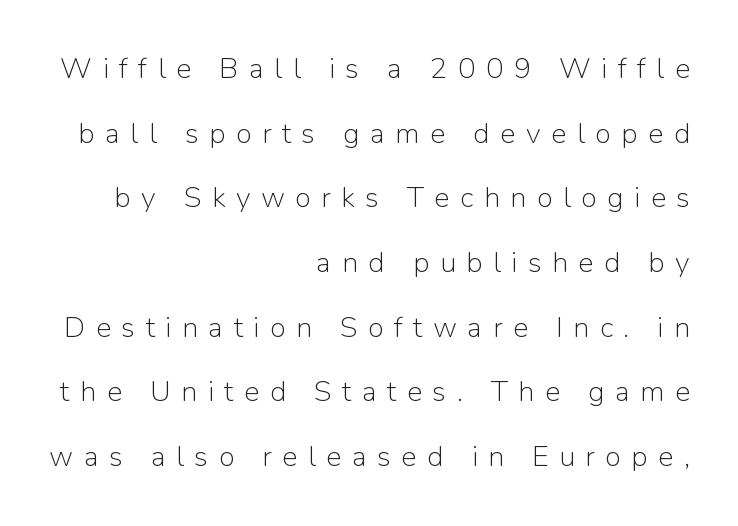
Q: Is the text bold? A: No.
Q: Is the text italic (slanted)? A: No, it is upright.
Q: Is the typeface a serif or a sans-serif typeface? A: Sans-serif.
Q: Is the text underlined? A: No.
Q: How is the paragraph aligned? A: Right-aligned.
Q: Is the spacing between letters normal or unusually wide? A: Unusually wide.
Q: Is the spacing between lines tight, normal or loose? A: Loose.
Q: Width (condensed, normal, or wide)? A: Normal.
Q: Stroke contrast? A: Low.
Q: x-height? A: Medium.
Q: Monospaced? A: No.
